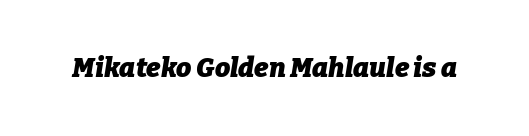
{"italic": "yes", "lean": "right", "slant_degrees": 9, "bold": "yes", "underline": "no", "letter_spacing": "normal", "letter_spacing_em": 0.0, "glyph_px": 27}
